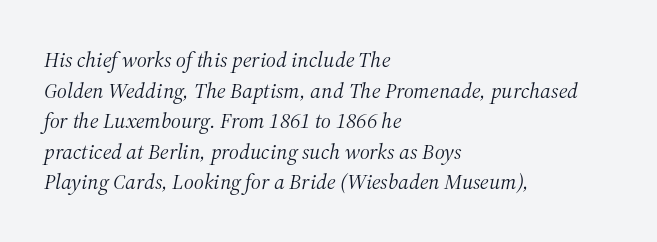
The image shows 22 px text type, italic (leaning right); set left-aligned, normal line spacing (1.39x), normal letter spacing, not underlined.
